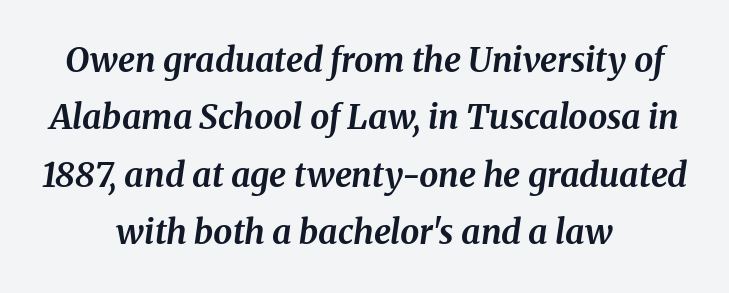
Plain, unruled lines of type. The passage shown is typed in a proportional face where columns would drift. Evenly set lines give the paragraph a standard silhouette. Notice how thick the strokes are: this is what a full bold looks like. There is no visible air inserted between adjacent glyphs. These lines stack symmetrically, like a column narrowing and widening about its center.
